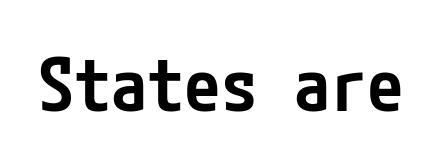
{"serif": "no", "italic": "no", "bold": "semi", "weight": "semibold", "width": "condensed", "stroke_contrast": "low", "x_height": "medium", "underline": "no", "letter_spacing": "normal", "letter_spacing_em": 0.0, "glyph_px": 73}
